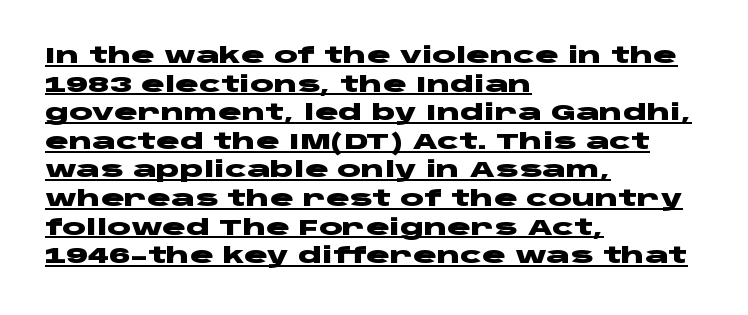
{"italic": "no", "bold": "yes", "underline": "yes", "align": "left", "line_spacing": "normal", "line_spacing_ratio": 1.3, "letter_spacing": "normal", "letter_spacing_em": 0.0, "glyph_px": 22}
